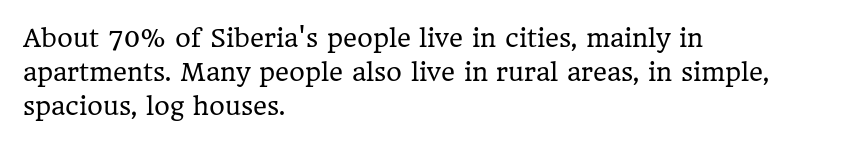
Q: Is the text bold? A: No.
Q: Is the text italic (slanted)? A: No, it is upright.
Q: Is the text underlined? A: No.
Q: How is the paragraph aligned? A: Left-aligned.
Q: Is the spacing between letters normal or unusually wide? A: Normal.
Q: Is the spacing between lines tight, normal or loose? A: Normal.
